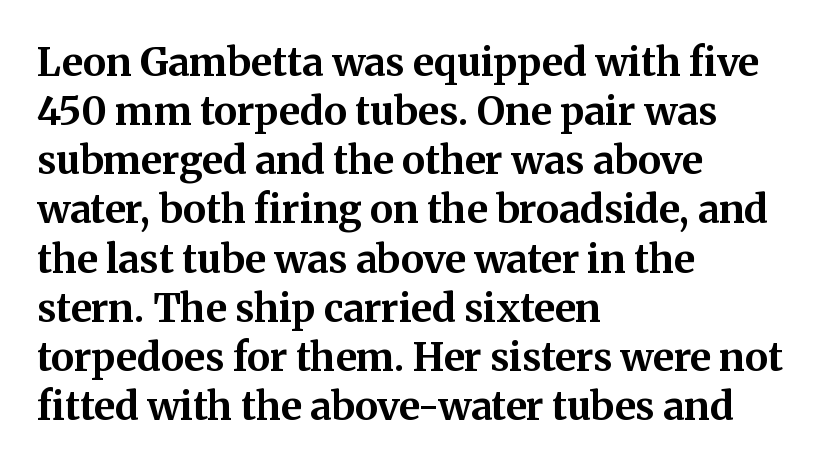
Q: Is the text bold? A: Yes.
Q: Is the text italic (slanted)? A: No, it is upright.
Q: Is the typeface a serif or a sans-serif typeface? A: Serif.
Q: Is the text underlined? A: No.
Q: How is the paragraph aligned? A: Left-aligned.
Q: Is the spacing between letters normal or unusually wide? A: Normal.
Q: Is the spacing between lines tight, normal or loose? A: Normal.
Q: Width (condensed, normal, or wide)? A: Normal.
Q: Stroke contrast? A: Medium.
Q: x-height? A: Medium.
Q: Monospaced? A: No.
